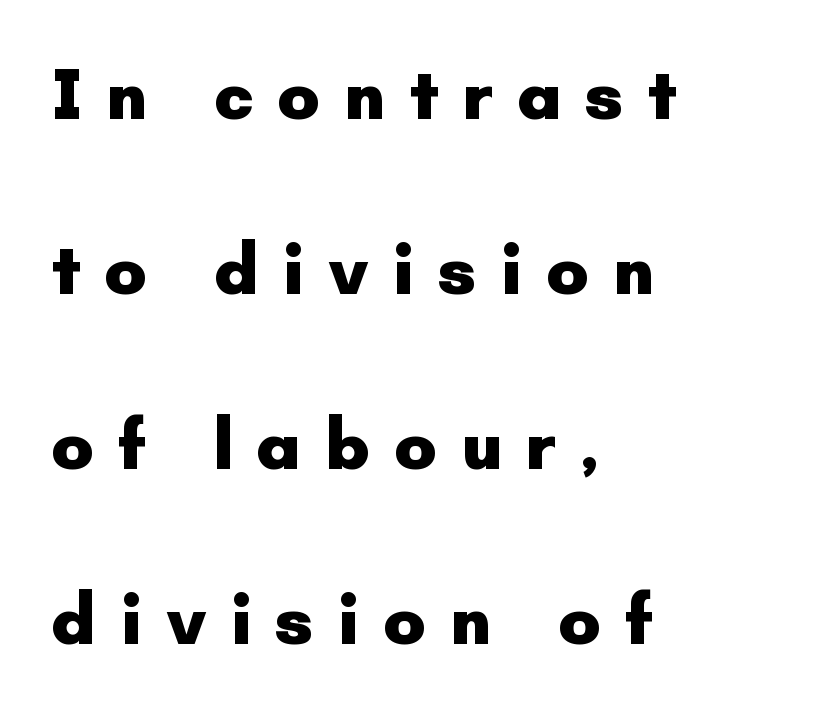
The image shows 72 px heavy sans-serif type, upright; set left-aligned, loose line spacing (2.43x), unusually wide letter spacing (+0.32 em), not underlined; low stroke contrast and a small x-height.
